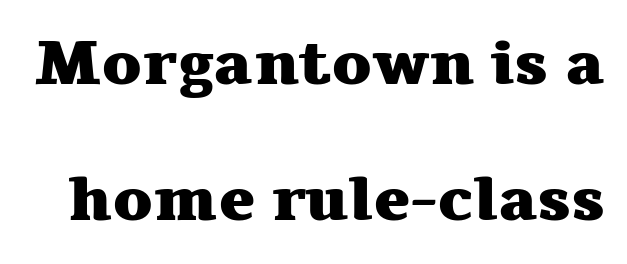
{"serif": "yes", "italic": "no", "bold": "yes", "weight": "heavy", "width": "wide", "stroke_contrast": "medium", "x_height": "medium", "monospaced": "no", "underline": "no", "line_spacing": "loose", "line_spacing_ratio": 2.19, "letter_spacing": "normal", "letter_spacing_em": 0.0, "glyph_px": 62}
